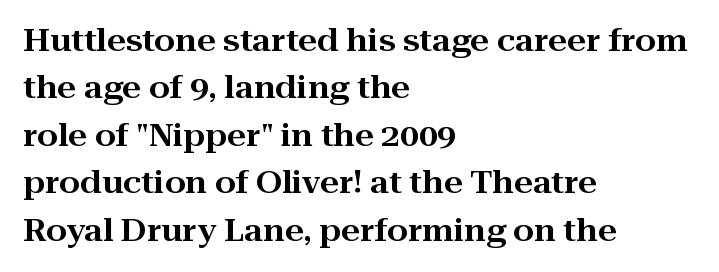
The letters stand straight up with perfectly vertical stems. Each letter keeps its own natural width here, so spacing adapts to shape. These lines sit exactly where default settings would place them. The font family rendered here belongs to the serif group.
